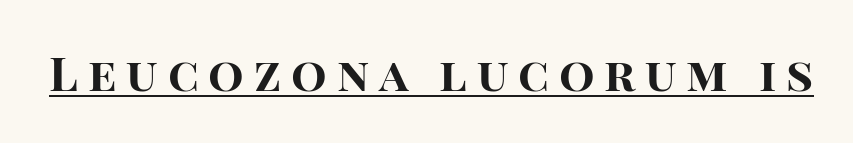
The image shows 47 px bold sans-serif type, upright; set unusually wide letter spacing (+0.21 em), underlined; high stroke contrast and a large x-height.
